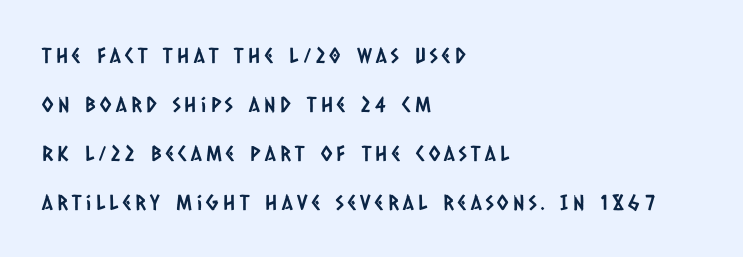
Q: Is the text underlined? A: No.
Q: How is the paragraph aligned? A: Left-aligned.
Q: Is the spacing between letters normal or unusually wide? A: Unusually wide.
Q: Is the spacing between lines tight, normal or loose? A: Loose.
